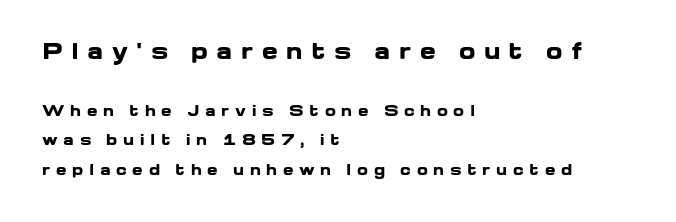
Q: Is the text bold? A: Yes.
Q: Is the text italic (slanted)? A: No, it is upright.
Q: Is the text underlined? A: No.
Q: How is the paragraph aligned? A: Left-aligned.
Q: Is the spacing between letters normal or unusually wide? A: Unusually wide.
Q: Is the spacing between lines tight, normal or loose? A: Loose.
Q: Which block of text is set in a larger size, the first (top) or the second (bottom)? A: The first (top) one.
